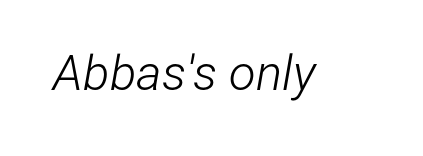
The image shows 49 px light, condensed type, italic (leaning right); set normal letter spacing, not underlined; low stroke contrast and a medium x-height.
